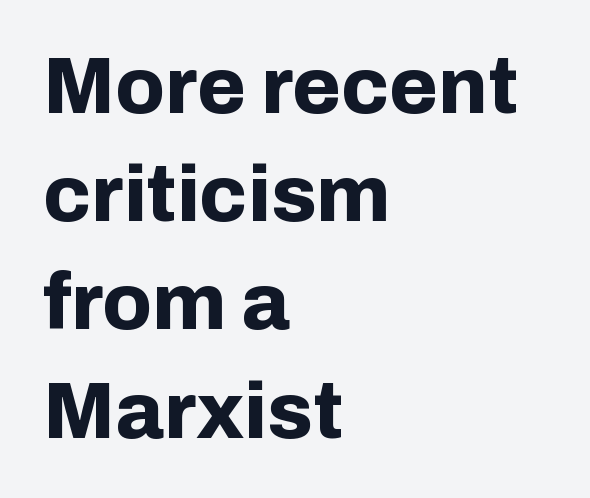
Here the designer chose a conventional face with non-uniform glyph widths. The characters display no serif detailing; their extremities are plain. Clear beneath every line of the passage. The face used here has the dense, thick strokes of a bold.
